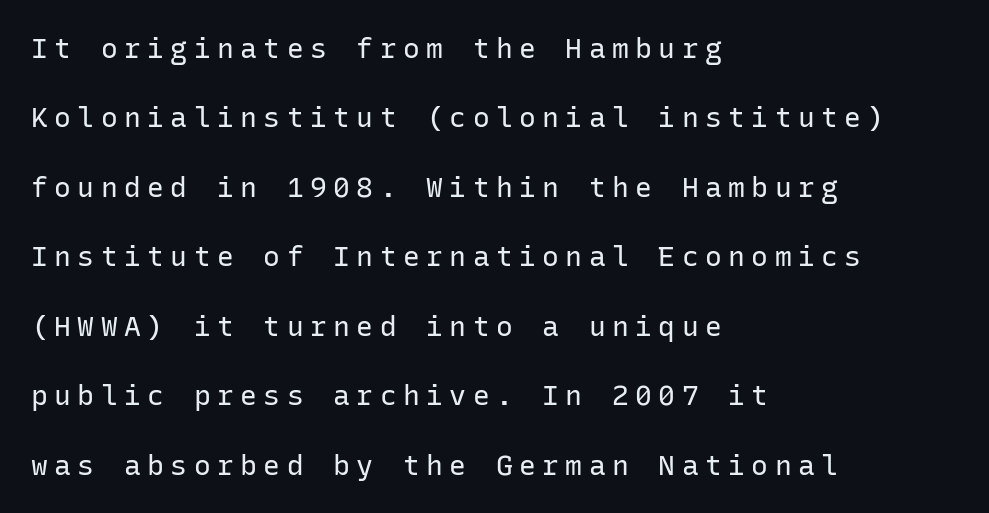
Every character sits straight up, as roman type does. Horizontally, the lines are justified to the leading edge only. Quick note: interline space is abundant. The gap between lines stays unmarked. The passage shown is typed in a monospace face where columns stay perfectly aligned. The letters carry no serifs — their stems end cleanly without finishing strokes.
